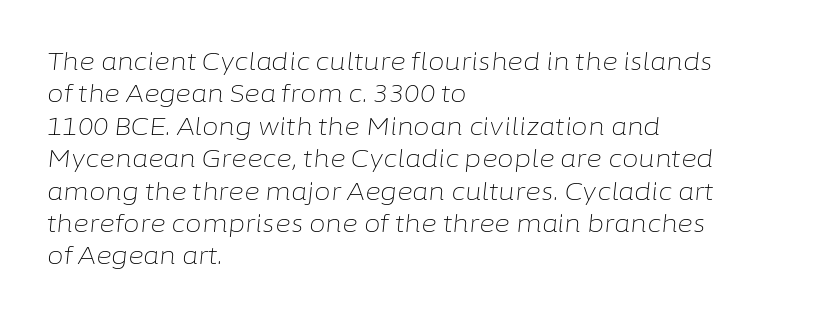
{"italic": "yes", "lean": "right", "slant_degrees": 6, "bold": "no", "underline": "no", "align": "left", "line_spacing": "normal", "line_spacing_ratio": 1.35, "letter_spacing": "normal", "letter_spacing_em": 0.0, "glyph_px": 24}
